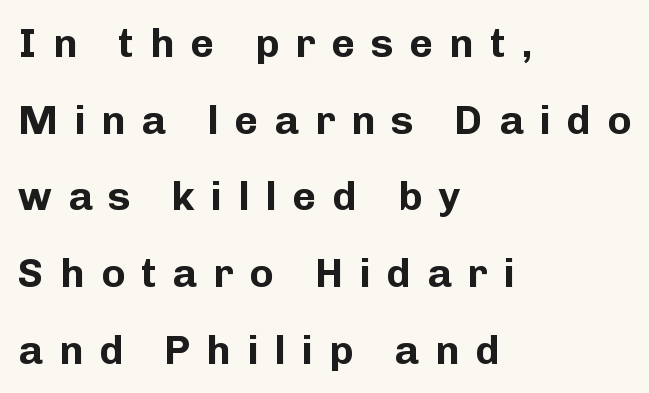
The image shows 41 px bold sans-serif type, upright; set left-aligned, line spacing 1.87x, unusually wide letter spacing (+0.39 em), not underlined; low stroke contrast and a medium x-height.
